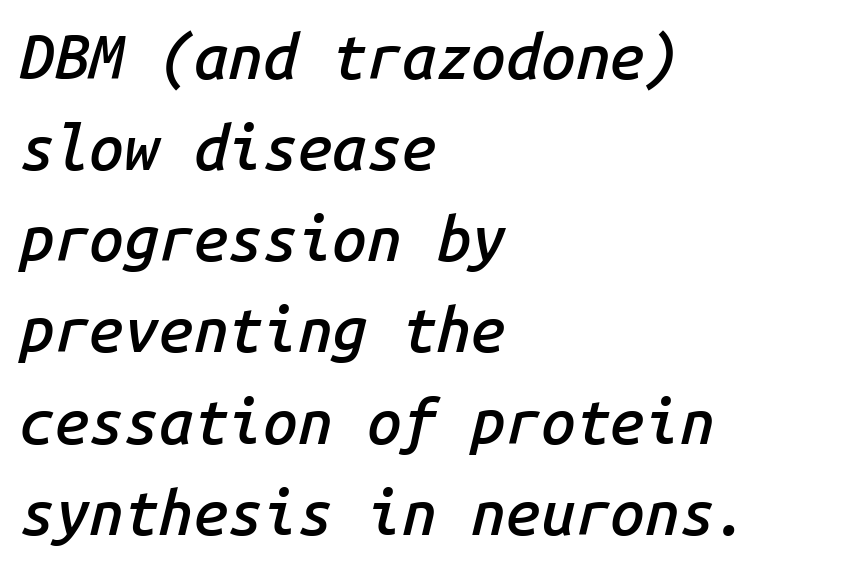
{"italic": "yes", "lean": "right", "slant_degrees": 14, "bold": "semi", "weight": "semibold", "width": "normal", "stroke_contrast": "low", "x_height": "medium", "monospaced": "yes", "underline": "no", "align": "left", "line_spacing": "normal", "line_spacing_ratio": 1.47, "letter_spacing": "normal", "letter_spacing_em": 0.0, "glyph_px": 62}
